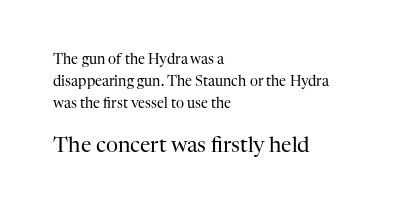
Notice how descenders clear the ascenders below comfortably — that's standard leading. The strip under each line holds only bare page. Top chunk: small. Bottom chunk: large. This sample uses plain, unmodified letter spacing. This is the regular roman posture of the typeface.
